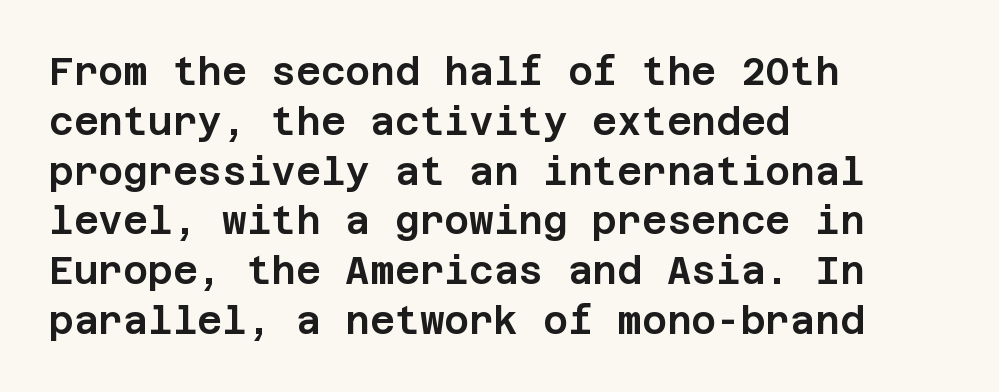
{"serif": "no", "italic": "no", "width": "normal", "stroke_contrast": "low", "x_height": "large", "underline": "no", "align": "left", "line_spacing": "normal", "line_spacing_ratio": 1.31, "letter_spacing": "normal", "letter_spacing_em": 0.0, "glyph_px": 38}
